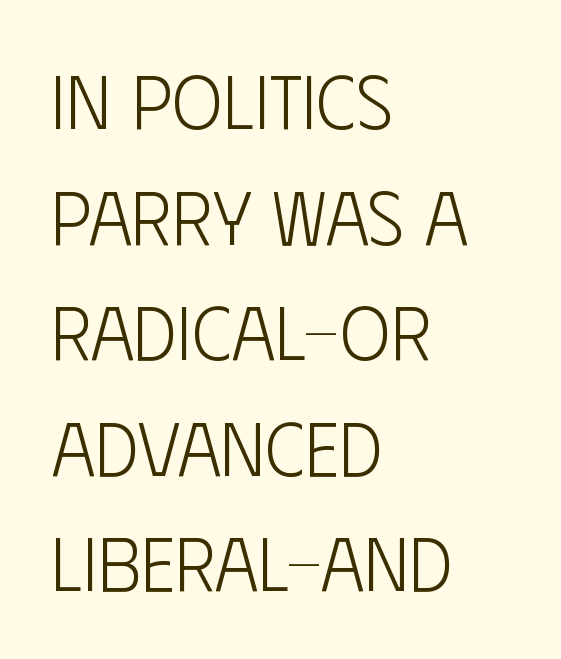
{"serif": "no", "italic": "no", "bold": "no", "weight": "light", "width": "condensed", "stroke_contrast": "low", "x_height": "large", "monospaced": "no", "underline": "no", "align": "left", "line_spacing": "normal", "line_spacing_ratio": 1.52, "letter_spacing": "normal", "letter_spacing_em": 0.0, "glyph_px": 76}
